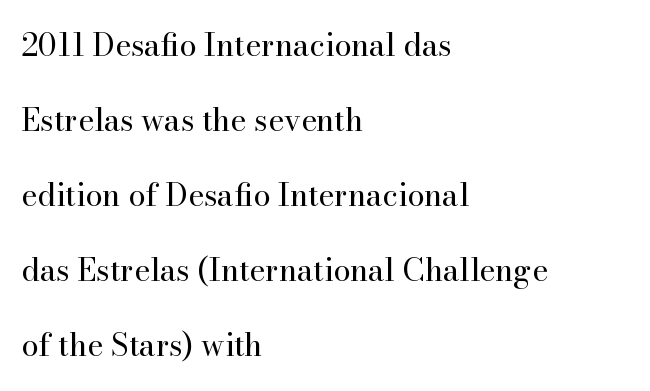
Q: Is the text bold? A: No.
Q: Is the text italic (slanted)? A: No, it is upright.
Q: Is the typeface a serif or a sans-serif typeface? A: Serif.
Q: Is the text underlined? A: No.
Q: How is the paragraph aligned? A: Left-aligned.
Q: Is the spacing between letters normal or unusually wide? A: Normal.
Q: Is the spacing between lines tight, normal or loose? A: Loose.
Q: Width (condensed, normal, or wide)? A: Normal.
Q: Stroke contrast? A: High.
Q: x-height? A: Small.
Q: Monospaced? A: No.
